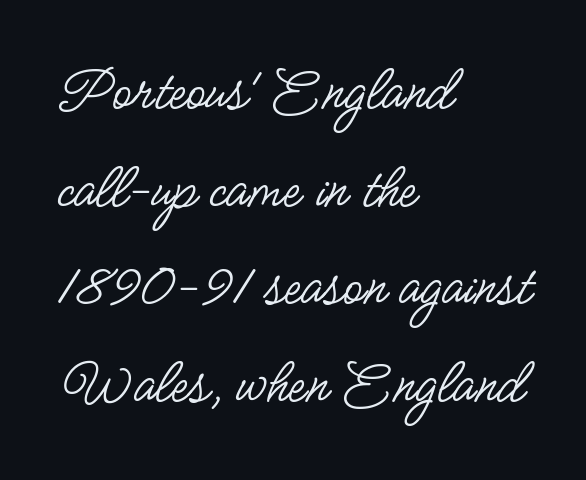
{"serif": "no", "bold": "no", "weight": "regular", "width": "condensed", "stroke_contrast": "low", "x_height": "small", "monospaced": "no", "underline": "no", "align": "left", "line_spacing": "normal", "line_spacing_ratio": 1.55, "letter_spacing": "normal", "letter_spacing_em": 0.0, "glyph_px": 63}
